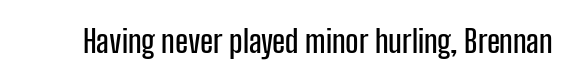
{"serif": "no", "italic": "no", "width": "condensed", "stroke_contrast": "low", "x_height": "medium", "monospaced": "no", "underline": "no", "letter_spacing": "normal", "letter_spacing_em": 0.0, "glyph_px": 31}
